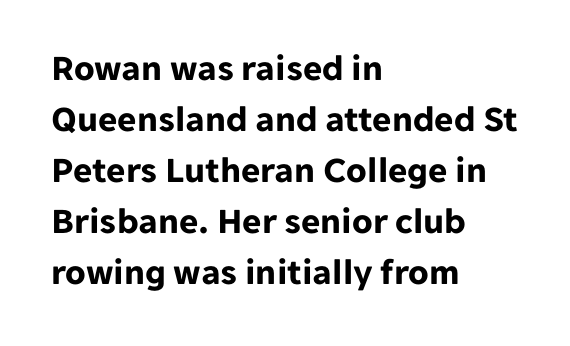
{"serif": "no", "italic": "no", "bold": "yes", "weight": "bold", "width": "normal", "stroke_contrast": "low", "x_height": "medium", "monospaced": "no", "underline": "no", "align": "left", "line_spacing": "normal", "line_spacing_ratio": 1.38, "letter_spacing": "normal", "letter_spacing_em": 0.0, "glyph_px": 37}
